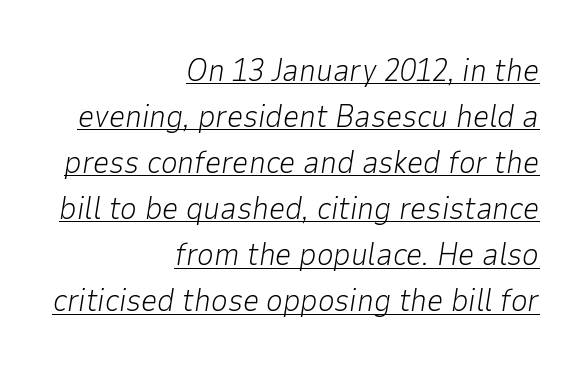
The image shows 32 px light type, italic (leaning right); set right-aligned, normal line spacing (1.44x), normal letter spacing, underlined; low stroke contrast and a medium x-height.
